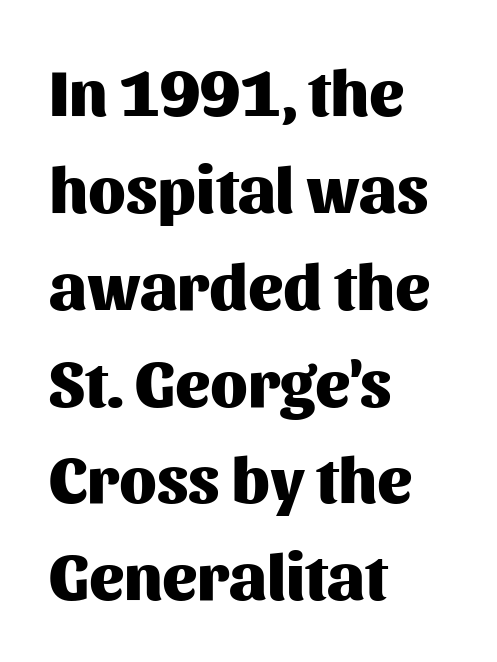
The image shows 65 px heavy sans-serif type, upright; set left-aligned, normal line spacing (1.49x), normal letter spacing, not underlined; medium stroke contrast and a medium x-height.
